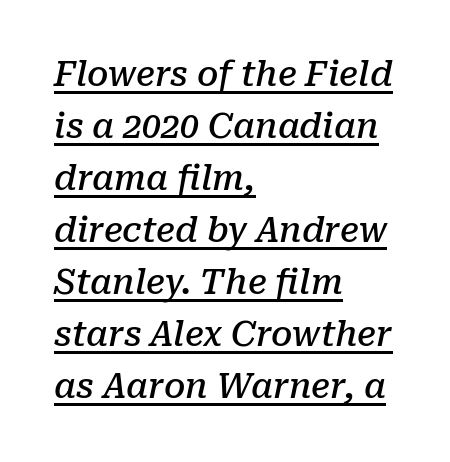
{"serif": "yes", "italic": "yes", "lean": "right", "slant_degrees": 10, "bold": "semi", "weight": "semibold", "width": "normal", "stroke_contrast": "low", "x_height": "medium", "monospaced": "no", "underline": "yes", "align": "left", "line_spacing": "normal", "line_spacing_ratio": 1.53, "letter_spacing": "normal", "letter_spacing_em": 0.0, "glyph_px": 34}
